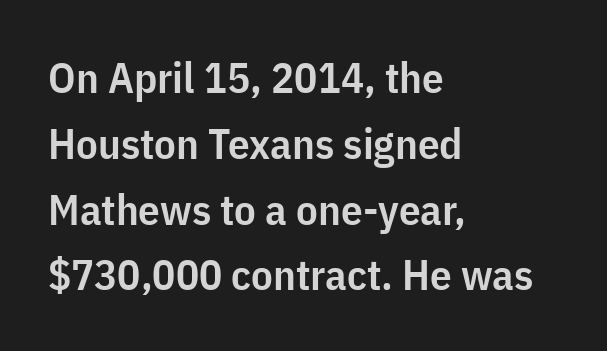
Horizontal alignment here is leftward, the default for most running prose. The rows are spaced the way most documents space them. Every stem runs plumb, perpendicular to the baseline. The passage shown is typeset with a sans-serif family.
